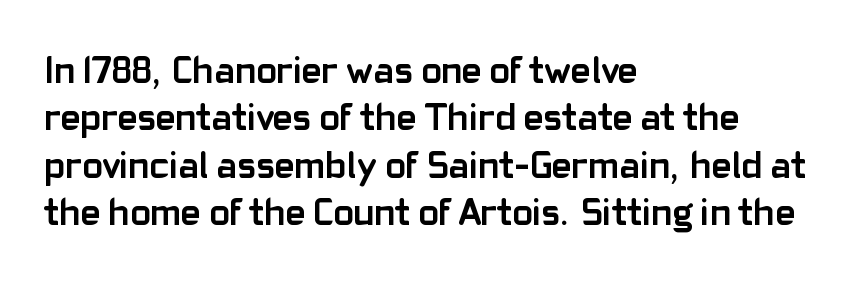
Q: Is the text bold? A: Yes.
Q: Is the text italic (slanted)? A: No, it is upright.
Q: Is the typeface a serif or a sans-serif typeface? A: Sans-serif.
Q: Is the text underlined? A: No.
Q: How is the paragraph aligned? A: Left-aligned.
Q: Is the spacing between letters normal or unusually wide? A: Normal.
Q: Is the spacing between lines tight, normal or loose? A: Normal.
Q: Width (condensed, normal, or wide)? A: Normal.
Q: Stroke contrast? A: Low.
Q: x-height? A: Medium.
Q: Monospaced? A: No.
